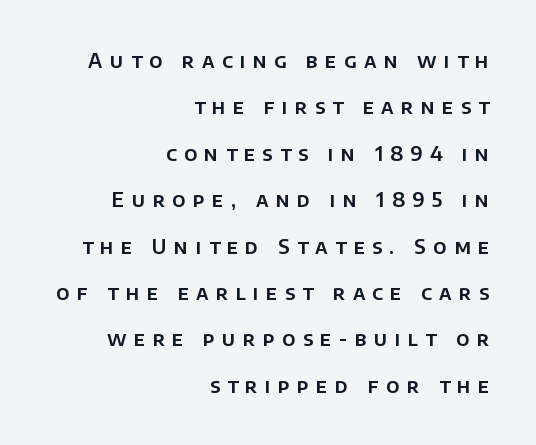
You can tell it's not italic because the verticals are truly vertical. The space between consecutive lines is lavish. Unmarked baselines from the first word to the last. Observe the wide spacing: letters keep a clear distance from each other.
